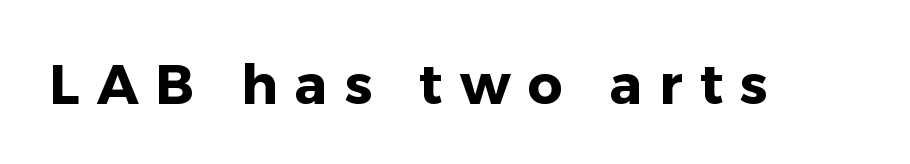
{"serif": "no", "italic": "no", "bold": "yes", "weight": "heavy", "width": "normal", "stroke_contrast": "low", "x_height": "medium", "monospaced": "no", "underline": "no", "letter_spacing": "wide", "letter_spacing_em": 0.32, "glyph_px": 54}
